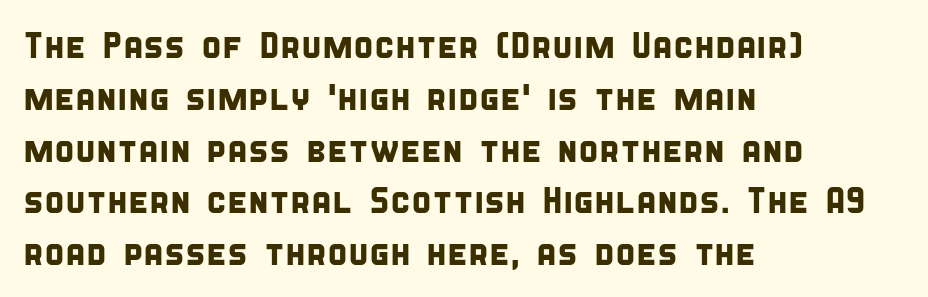
{"serif": "no", "width": "condensed", "stroke_contrast": "low", "x_height": "large", "monospaced": "no", "underline": "no", "align": "left", "line_spacing": "normal", "line_spacing_ratio": 1.4, "letter_spacing": "normal", "letter_spacing_em": 0.0, "glyph_px": 37}
